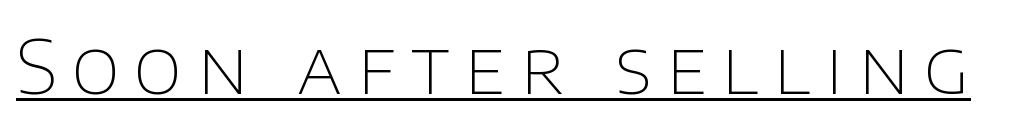
The image shows 75 px thin sans-serif type, upright; set unusually wide letter spacing (+0.2 em), underlined; low stroke contrast and a large x-height.
